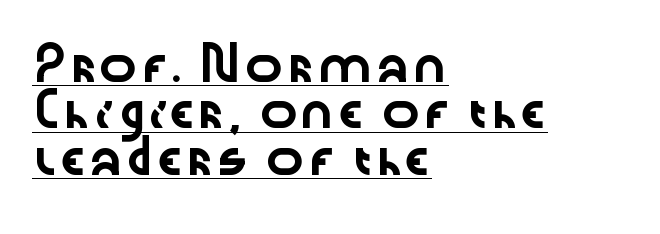
Q: Is the text italic (slanted)? A: No, it is upright.
Q: Is the typeface a serif or a sans-serif typeface? A: Sans-serif.
Q: Is the text underlined? A: Yes.
Q: How is the paragraph aligned? A: Left-aligned.
Q: Is the spacing between letters normal or unusually wide? A: Normal.
Q: Is the spacing between lines tight, normal or loose? A: Normal.
Q: Width (condensed, normal, or wide)? A: Wide.
Q: Stroke contrast? A: Low.
Q: x-height? A: Medium.
Q: Monospaced? A: No.
